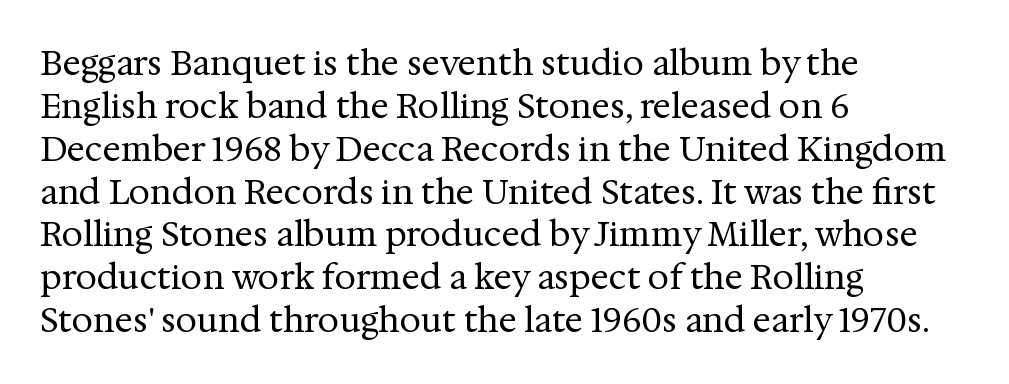
The foot of each line stays bare and open. The face used here is rendered with its standard letterfit. Vertical stems look standard width or narrower in stroke. Upright lettering throughout. Horizontally, the lines are justified to the leading edge only.
